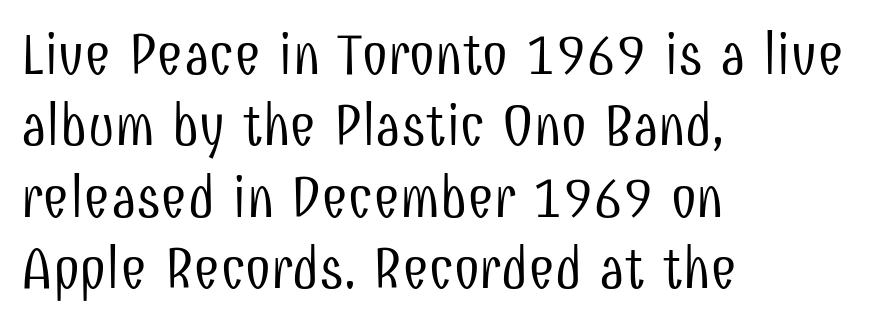
The image shows 58 px light, condensed sans-serif type, upright; set left-aligned, line spacing 1.23x, normal letter spacing, not underlined; low stroke contrast and a medium x-height.
